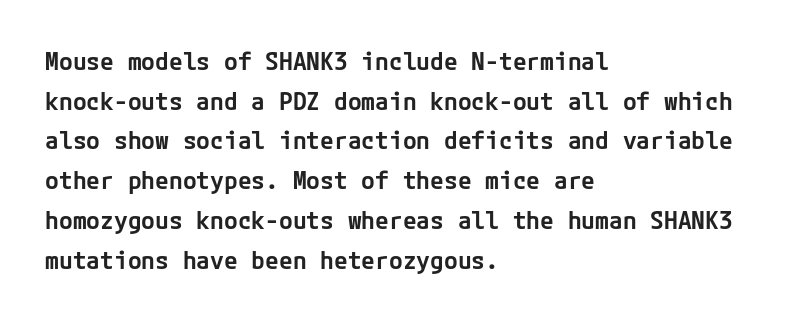
{"italic": "no", "bold": "semi", "underline": "no", "align": "left", "line_spacing": "normal", "line_spacing_ratio": 1.59, "letter_spacing": "normal", "letter_spacing_em": 0.0, "glyph_px": 25}
